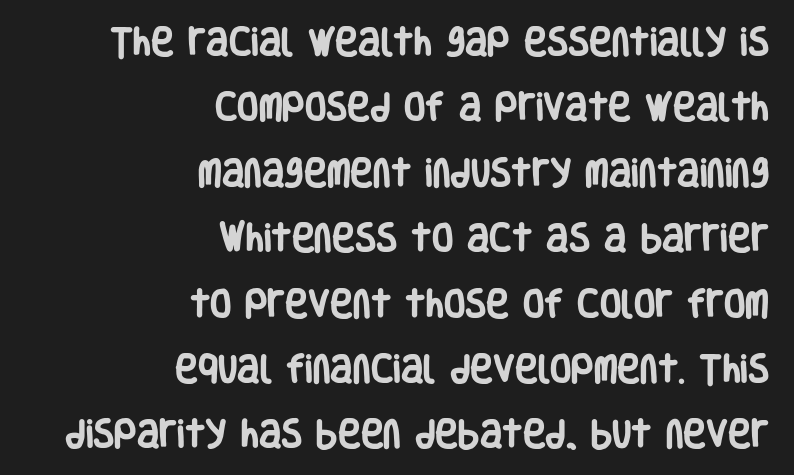
{"serif": "no", "italic": "no", "bold": "yes", "weight": "heavy", "width": "condensed", "stroke_contrast": "low", "x_height": "large", "monospaced": "no", "underline": "no", "align": "right", "line_spacing": "loose", "line_spacing_ratio": 2.11, "letter_spacing": "normal", "letter_spacing_em": 0.0, "glyph_px": 31}
